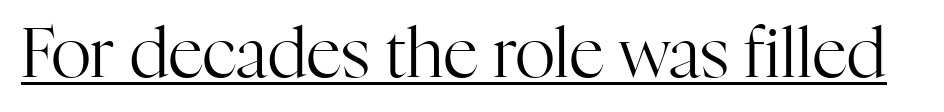
Think of a printed novel: that variable character pitch is what you see here. The face used here is seriffed, in the tradition of book romans. Nope, not italic — everything's standing straight. A quiet, ordinary-to-light weight characterises the typeface.
